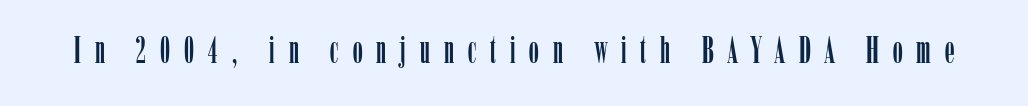
The image shows 38 px condensed serif type, upright; set unusually wide letter spacing (+0.37 em), not underlined; low stroke contrast and a medium x-height.
